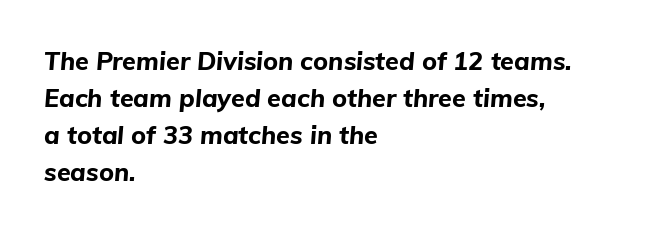
Q: Is the text bold? A: Yes.
Q: Is the text italic (slanted)? A: Yes, it leans right by about 5 degrees.
Q: Is the text underlined? A: No.
Q: How is the paragraph aligned? A: Left-aligned.
Q: Is the spacing between letters normal or unusually wide? A: Normal.
Q: Is the spacing between lines tight, normal or loose? A: Normal.
